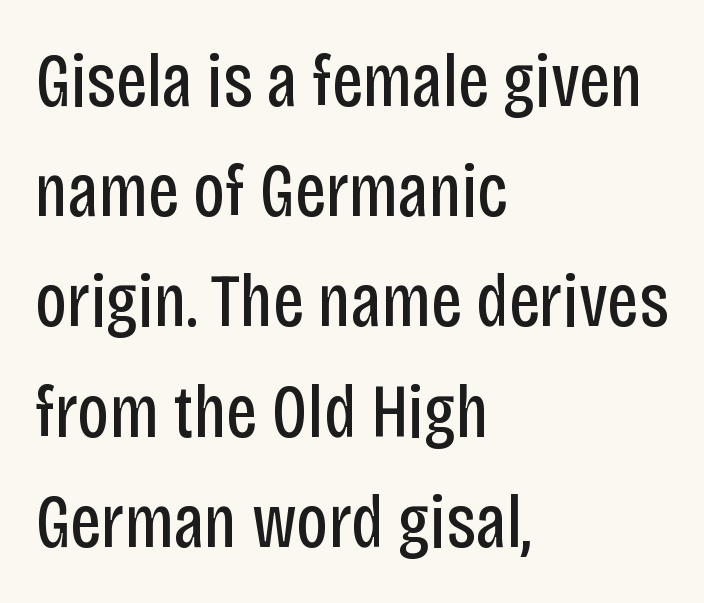
Is this a sans? Yes — the strokes have no serifs. Here the designer chose a conventional face with non-uniform glyph widths. Vertically, the passage feels balanced, rows spaced as you'd expect. Any mark beneath the type? The region is blank.
